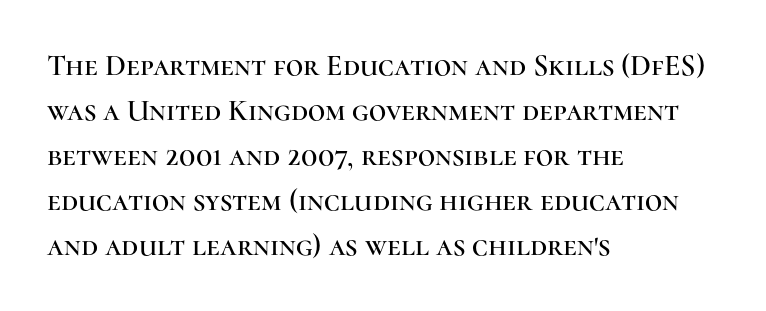
{"serif": "yes", "italic": "no", "width": "normal", "stroke_contrast": "high", "x_height": "medium", "monospaced": "no", "underline": "no", "align": "left", "line_spacing": "normal", "line_spacing_ratio": 1.5, "letter_spacing": "normal", "letter_spacing_em": 0.0, "glyph_px": 30}
